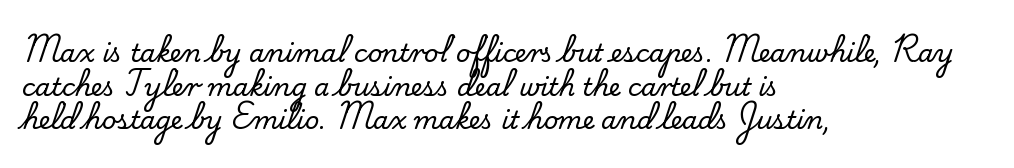
Q: Is the text italic (slanted)? A: Yes.
Q: Is the text underlined? A: No.
Q: How is the paragraph aligned? A: Left-aligned.
Q: Is the spacing between letters normal or unusually wide? A: Normal.
Q: Is the spacing between lines tight, normal or loose? A: Normal.
